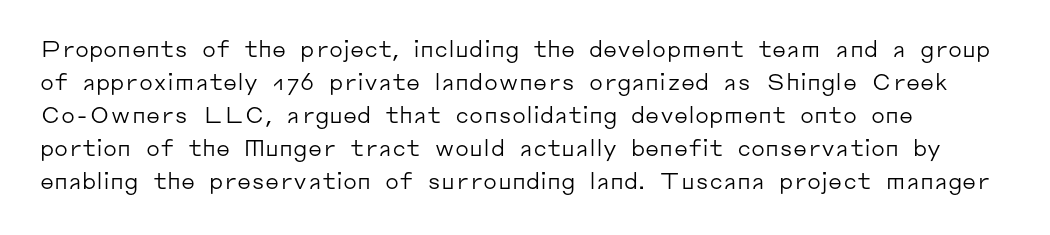
In terms of leading, this rendering sits right in the middle. Quick note: not italic, upright. Stems here are at most as thick as an everyday book face. Letter spacing: default.
